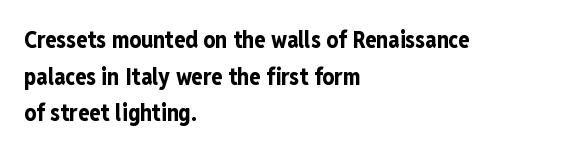
The image shows 23 px bold type, upright; set left-aligned, normal line spacing (1.59x), normal letter spacing, not underlined.
